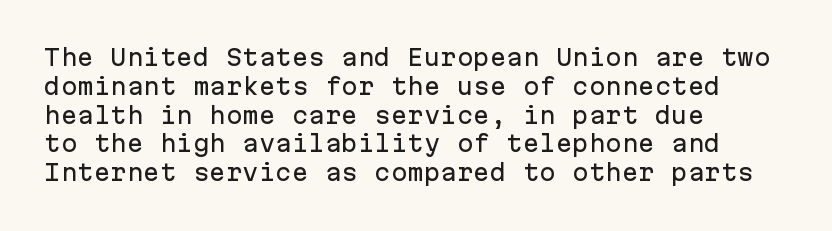
Descender tails drop into unmarked territory. Horizontal alignment here is leftward, the default for most running prose. Does extra space separate the letters? No, they use regular spacing. Upright lettering throughout. Evenly set lines give the paragraph a standard silhouette.
